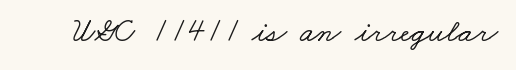
Q: Is the typeface a serif or a sans-serif typeface? A: Serif.
Q: Is the text underlined? A: No.
Q: Is the spacing between letters normal or unusually wide? A: Normal.
Q: Width (condensed, normal, or wide)? A: Wide.
Q: Stroke contrast? A: Low.
Q: x-height? A: Small.
Q: Monospaced? A: No.
